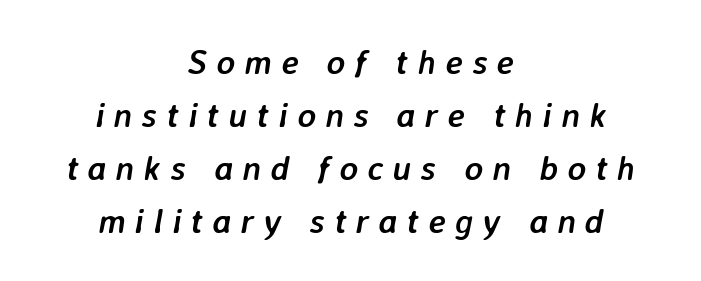
The specimen reads as italic at a glance. The typesetting leans heavy: a genuine bold. Which margin do the lines hug? Neither — every line sits in the middle. The rendering uses a moderate line-height, typical for paragraphs. How are the letters spaced? Widely, with obvious added tracking. These lines are rendered in a variable-pitch font.
